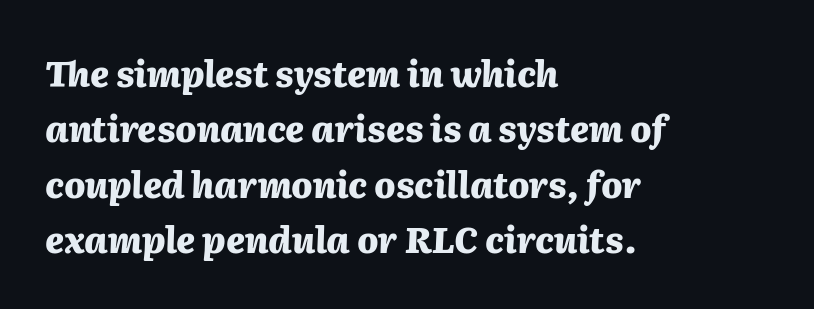
Q: Is the text bold? A: Yes.
Q: Is the text italic (slanted)? A: Yes, it leans right by about 2 degrees.
Q: Is the text underlined? A: No.
Q: How is the paragraph aligned? A: Left-aligned.
Q: Is the spacing between letters normal or unusually wide? A: Normal.
Q: Is the spacing between lines tight, normal or loose? A: Normal.
Q: Width (condensed, normal, or wide)? A: Normal.
Q: Stroke contrast? A: Medium.
Q: x-height? A: Medium.
Q: Monospaced? A: No.
